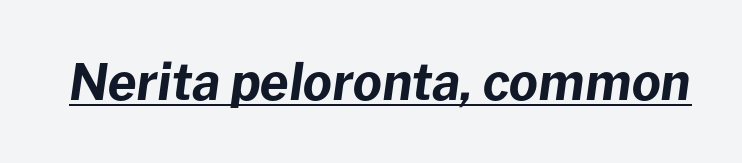
Italic: yes, the glyphs are oblique. Each glyph is drawn with heavy, bold strokes. This rendering leaves character spacing at its baseline value. You could not count columns in this text — the font is proportionally spaced.
